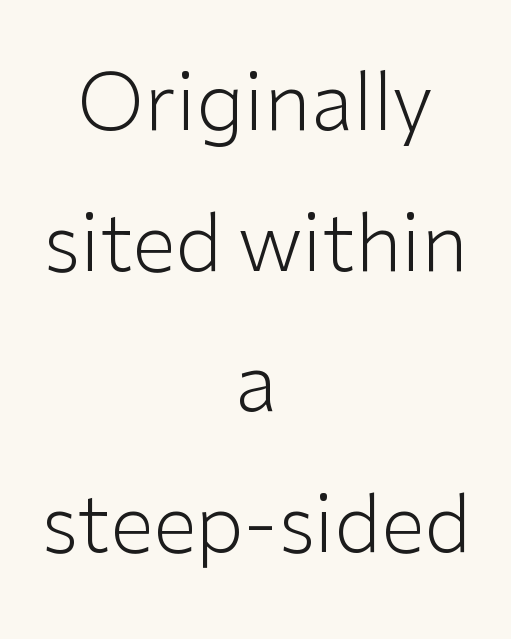
{"serif": "no", "italic": "no", "bold": "no", "weight": "light", "width": "normal", "stroke_contrast": "low", "x_height": "medium", "monospaced": "no", "underline": "no", "align": "center", "line_spacing_ratio": 1.78, "letter_spacing": "normal", "letter_spacing_em": 0.0, "glyph_px": 79}
